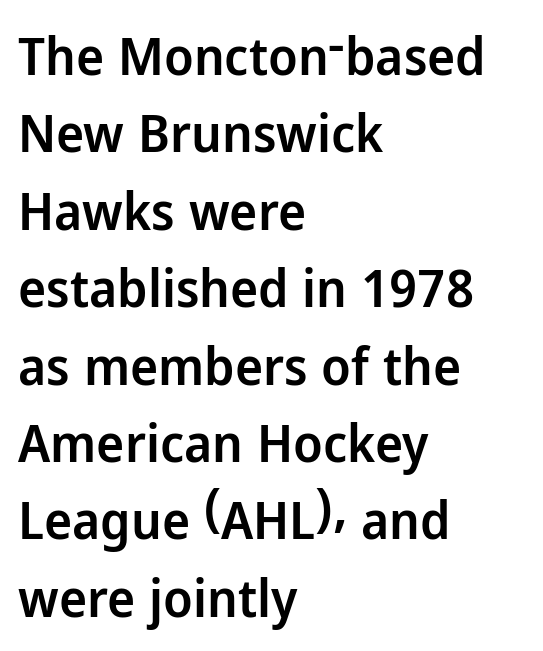
The letters advance in unequal steps, a hallmark of proportional type. The rendering anchors every line to the left-hand side. A typesetter would label this face a sans. Any mark beneath the type? The region is blank.
